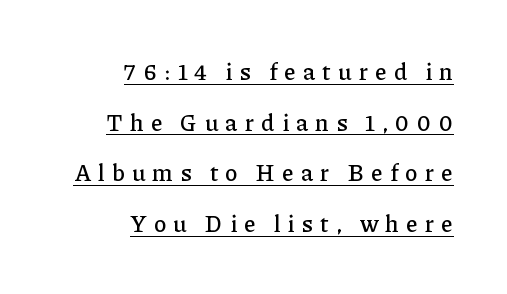
{"italic": "no", "underline": "yes", "align": "right", "line_spacing": "loose", "line_spacing_ratio": 2.2, "letter_spacing": "wide", "letter_spacing_em": 0.31, "glyph_px": 23}
